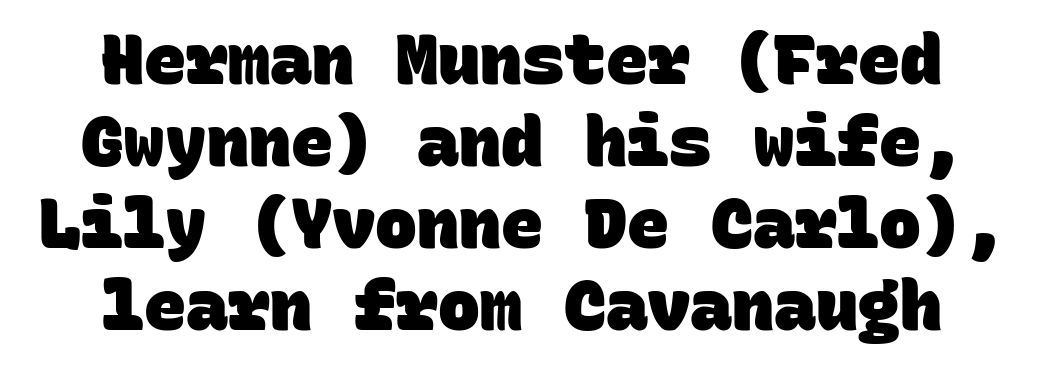
Q: Is the text bold? A: Yes.
Q: Is the typeface a serif or a sans-serif typeface? A: Sans-serif.
Q: Is the text underlined? A: No.
Q: How is the paragraph aligned? A: Centered.
Q: Is the spacing between letters normal or unusually wide? A: Normal.
Q: Width (condensed, normal, or wide)? A: Normal.
Q: Stroke contrast? A: Low.
Q: x-height? A: Large.
Q: Monospaced? A: Yes.
